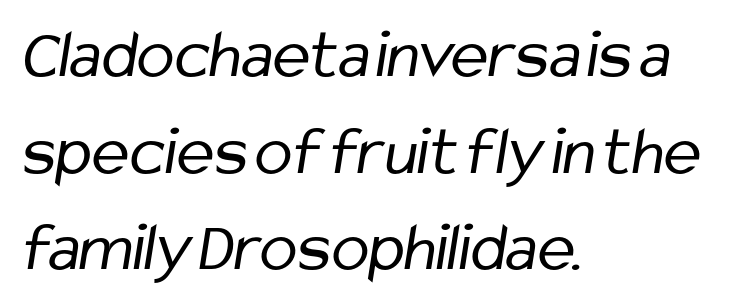
Q: Is the text bold? A: No.
Q: Is the typeface a serif or a sans-serif typeface? A: Sans-serif.
Q: Is the text underlined? A: No.
Q: How is the paragraph aligned? A: Left-aligned.
Q: Is the spacing between letters normal or unusually wide? A: Normal.
Q: Is the spacing between lines tight, normal or loose? A: Normal.
Q: Width (condensed, normal, or wide)? A: Condensed.
Q: Stroke contrast? A: Low.
Q: x-height? A: Medium.
Q: Monospaced? A: No.
